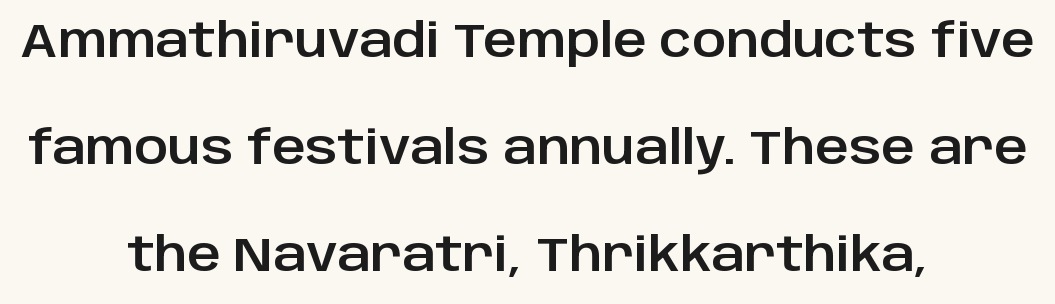
The image shows 46 px sans-serif type, upright; set centered, loose line spacing (2.33x), normal letter spacing, not underlined; low stroke contrast and a large x-height.
